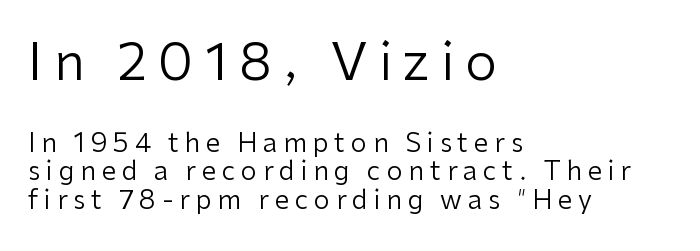
Q: Is the text bold? A: No.
Q: Is the text italic (slanted)? A: No, it is upright.
Q: Is the typeface a serif or a sans-serif typeface? A: Sans-serif.
Q: Is the text underlined? A: No.
Q: How is the paragraph aligned? A: Left-aligned.
Q: Is the spacing between letters normal or unusually wide? A: Unusually wide.
Q: Is the spacing between lines tight, normal or loose? A: Tight.
Q: Which block of text is set in a larger size, the first (top) or the second (bottom)? A: The first (top) one.
Q: Width (condensed, normal, or wide)? A: Normal.
Q: Stroke contrast? A: Low.
Q: x-height? A: Medium.
Q: Monospaced? A: No.
